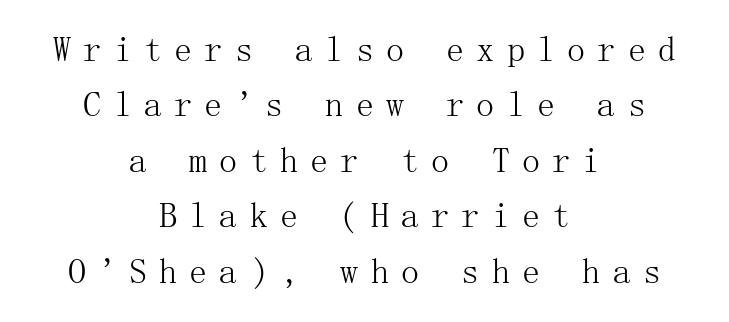
The image shows 36 px light serif type, upright; set centered, normal line spacing (1.54x), unusually wide letter spacing (+0.34 em), not underlined; medium stroke contrast and a medium x-height.
